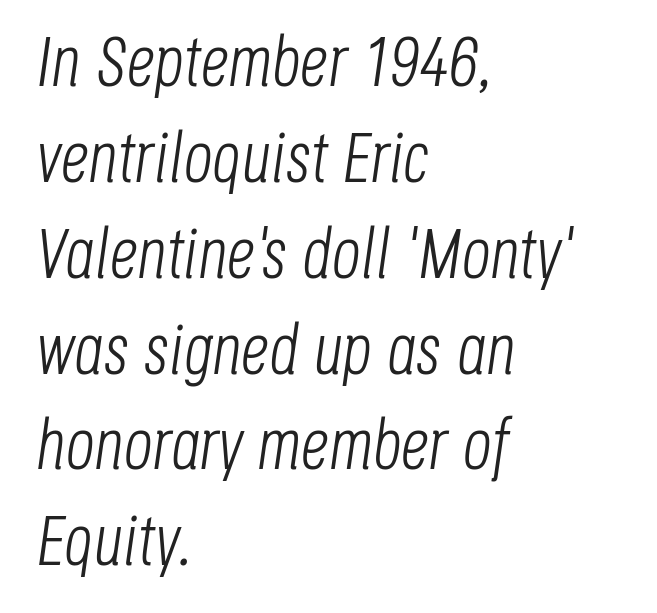
Q: Is the text bold? A: No.
Q: Is the text italic (slanted)? A: Yes, it leans right by about 8 degrees.
Q: Is the text underlined? A: No.
Q: How is the paragraph aligned? A: Left-aligned.
Q: Is the spacing between letters normal or unusually wide? A: Normal.
Q: Is the spacing between lines tight, normal or loose? A: Normal.
Q: Width (condensed, normal, or wide)? A: Condensed.
Q: Stroke contrast? A: Low.
Q: x-height? A: Large.
Q: Monospaced? A: No.
